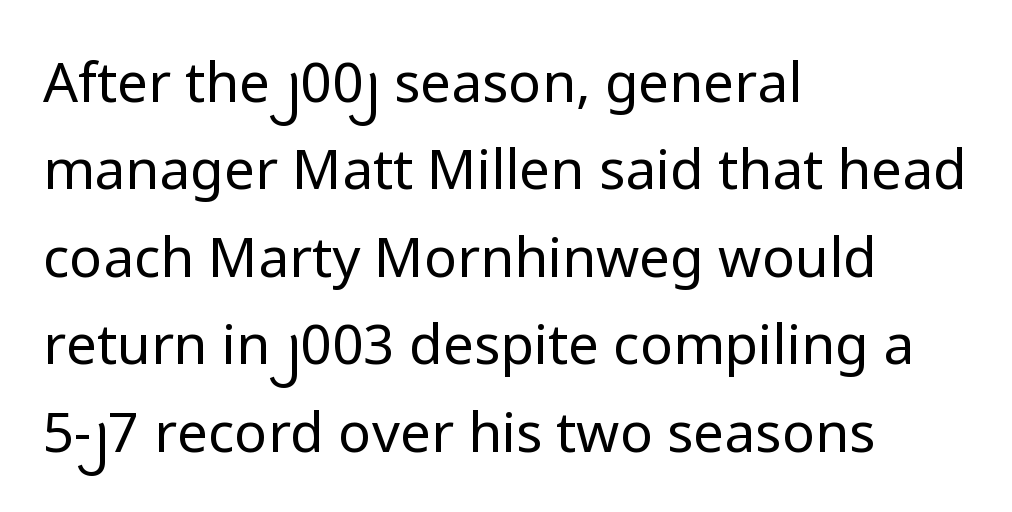
{"serif": "no", "italic": "no", "bold": "no", "weight": "regular", "width": "normal", "stroke_contrast": "low", "x_height": "medium", "monospaced": "no", "underline": "no", "align": "left", "line_spacing": "normal", "line_spacing_ratio": 1.59, "letter_spacing": "normal", "letter_spacing_em": 0.0, "glyph_px": 55}
